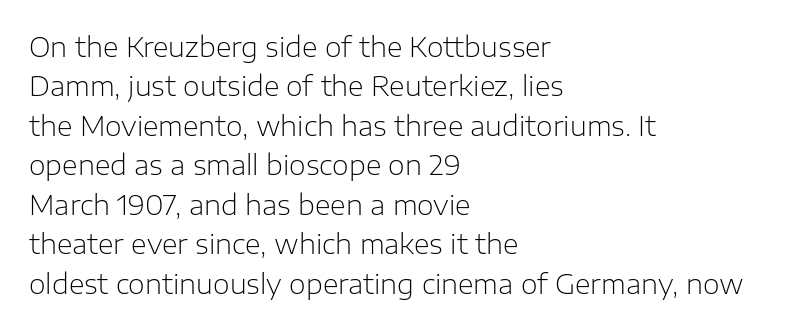
{"italic": "no", "bold": "no", "underline": "no", "align": "left", "line_spacing": "normal", "line_spacing_ratio": 1.46, "letter_spacing": "normal", "letter_spacing_em": 0.0, "glyph_px": 27}
